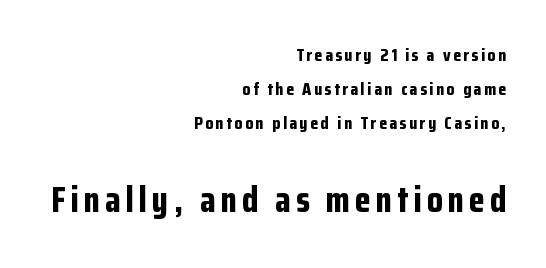
The image shows 36 px bold, condensed sans-serif type, upright; set right-aligned, line spacing 1.89x, not underlined; the second (bottom) block is 2.0x larger; low stroke contrast and a medium x-height.
